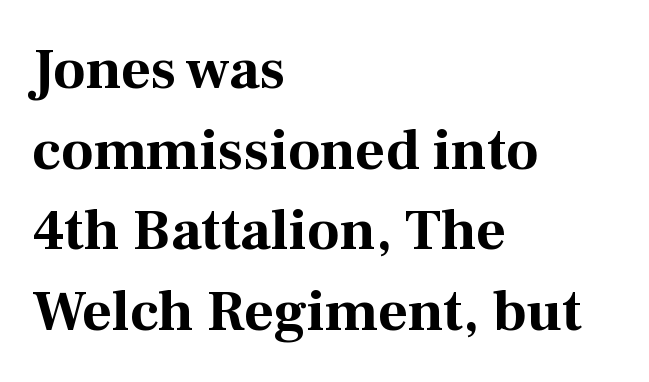
Observe the serifs anchoring each vertical stroke in this sample. The area under the type is left untouched. The strokes are fattened all the way to bold. Ordinary non-slanted type is in use. Regarding leading, the lines here are spaced in the standard way. One-word summary of the alignment: left.
